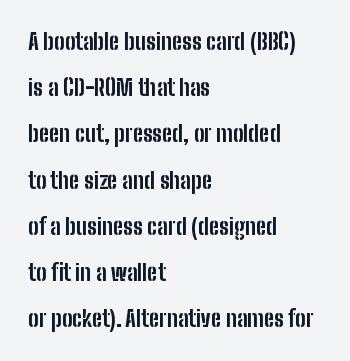
The image shows 22 px bold type, upright; set left-aligned, loose line spacing (2.1x), normal letter spacing, not underlined.
